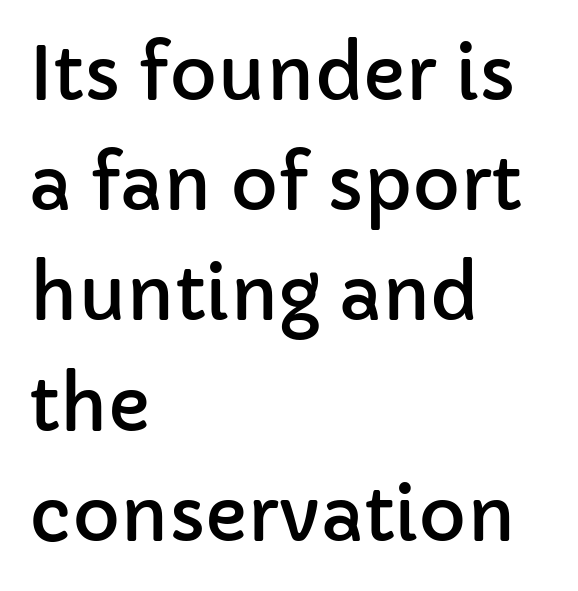
The image shows 73 px sans-serif type, upright; set left-aligned, normal line spacing (1.51x), normal letter spacing, not underlined; low stroke contrast and a medium x-height.
